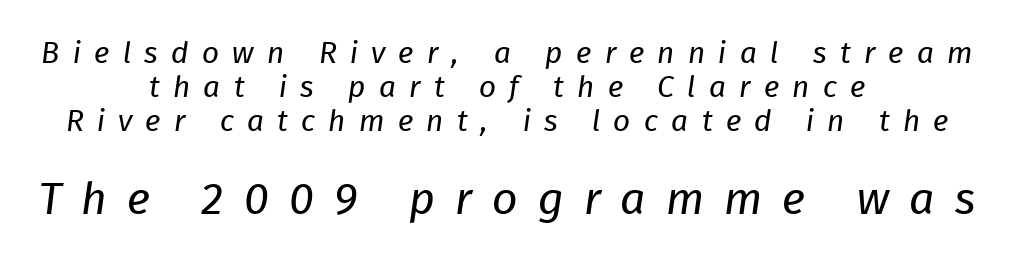
Q: Is the text bold? A: No.
Q: Is the typeface a serif or a sans-serif typeface? A: Sans-serif.
Q: Is the text underlined? A: No.
Q: How is the paragraph aligned? A: Centered.
Q: Is the spacing between letters normal or unusually wide? A: Unusually wide.
Q: Is the spacing between lines tight, normal or loose? A: Tight.
Q: Which block of text is set in a larger size, the first (top) or the second (bottom)? A: The second (bottom) one.
Q: Width (condensed, normal, or wide)? A: Normal.
Q: Stroke contrast? A: Low.
Q: x-height? A: Medium.
Q: Monospaced? A: No.
